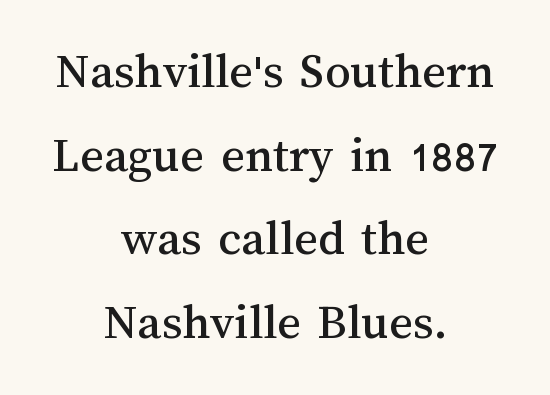
Every stem runs plumb, perpendicular to the baseline. These lines are centered, leaving both edges ragged. Horizontal bands of white between lines are of average thickness. The passage shown is not underscored anywhere. Default kerning and tracking; the words read as compact shapes.
